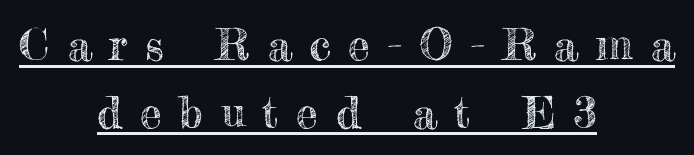
Glance below the letters and you will spot a drawn line. The lines in this sample share a center point and differ in where they start and stop. The rendering uses natural spacing where letterforms have individual widths. You can tell it's not italic because the verticals are truly vertical. The vertical gap from one line to the next is medium.
